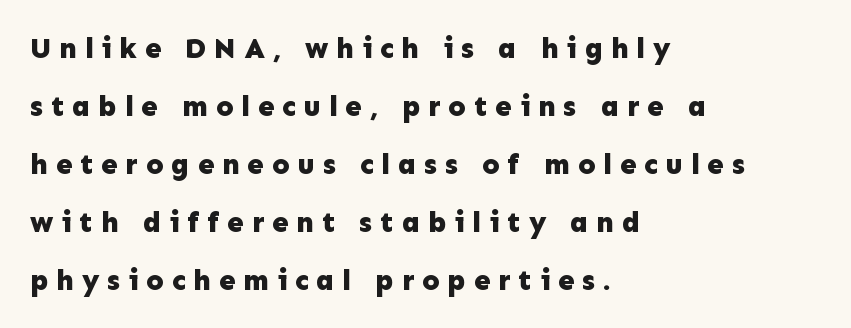
The image shows 29 px bold sans-serif type, upright; set left-aligned, loose line spacing (2.0x), unusually wide letter spacing (+0.27 em), not underlined; low stroke contrast and a medium x-height.
